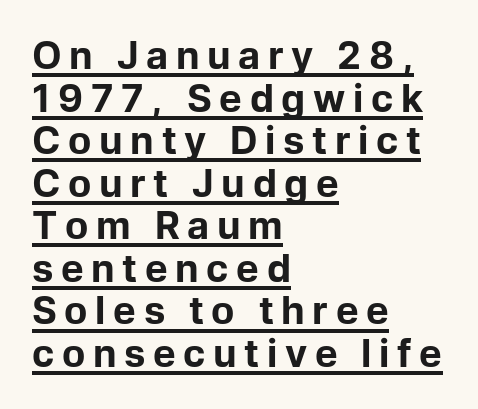
{"serif": "no", "italic": "no", "bold": "yes", "weight": "bold", "width": "normal", "stroke_contrast": "low", "x_height": "medium", "monospaced": "no", "underline": "yes", "align": "left", "line_spacing": "tight", "line_spacing_ratio": 1.12, "letter_spacing": "wide", "letter_spacing_em": 0.2, "glyph_px": 38}
